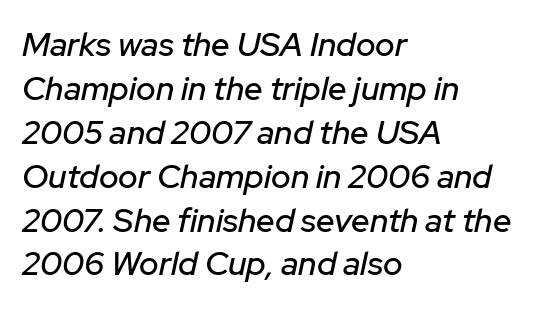
The image shows 33 px text type, italic (leaning right); set left-aligned, normal line spacing (1.33x), normal letter spacing, not underlined; low stroke contrast and a medium x-height.
